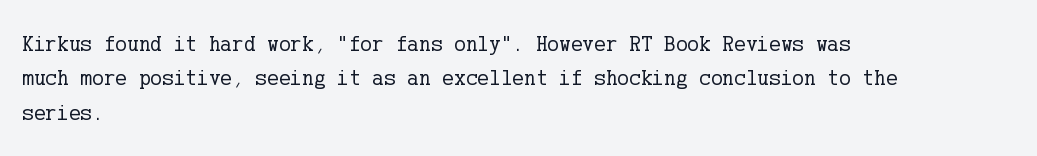
Q: Is the text bold? A: No.
Q: Is the text italic (slanted)? A: No, it is upright.
Q: Is the text underlined? A: No.
Q: How is the paragraph aligned? A: Left-aligned.
Q: Is the spacing between letters normal or unusually wide? A: Normal.
Q: Is the spacing between lines tight, normal or loose? A: Normal.
